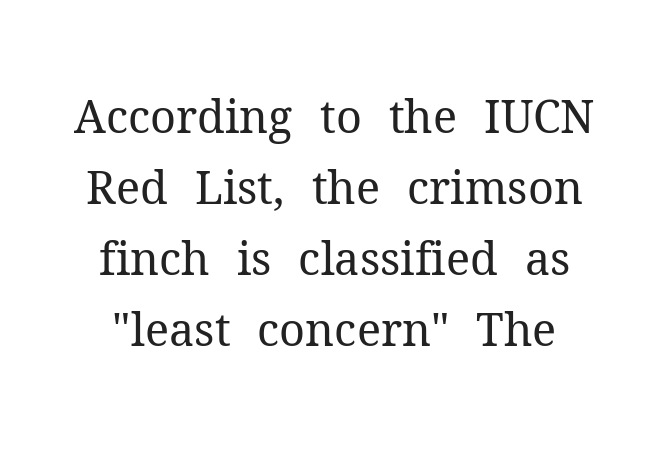
The image shows 45 px regular-weight serif type, upright; set centered, normal line spacing (1.58x), normal letter spacing, not underlined; medium stroke contrast and a medium x-height.
